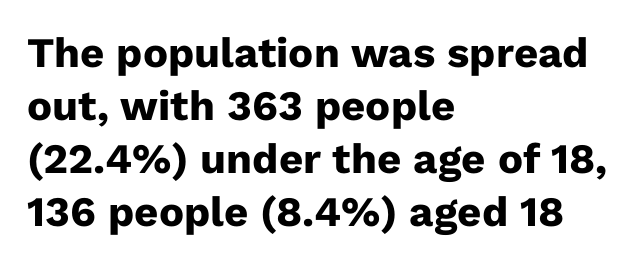
Q: Is the text bold? A: Yes.
Q: Is the text italic (slanted)? A: No, it is upright.
Q: Is the typeface a serif or a sans-serif typeface? A: Sans-serif.
Q: Is the text underlined? A: No.
Q: How is the paragraph aligned? A: Left-aligned.
Q: Is the spacing between letters normal or unusually wide? A: Normal.
Q: Is the spacing between lines tight, normal or loose? A: Normal.
Q: Width (condensed, normal, or wide)? A: Normal.
Q: Stroke contrast? A: Low.
Q: x-height? A: Medium.
Q: Monospaced? A: No.
